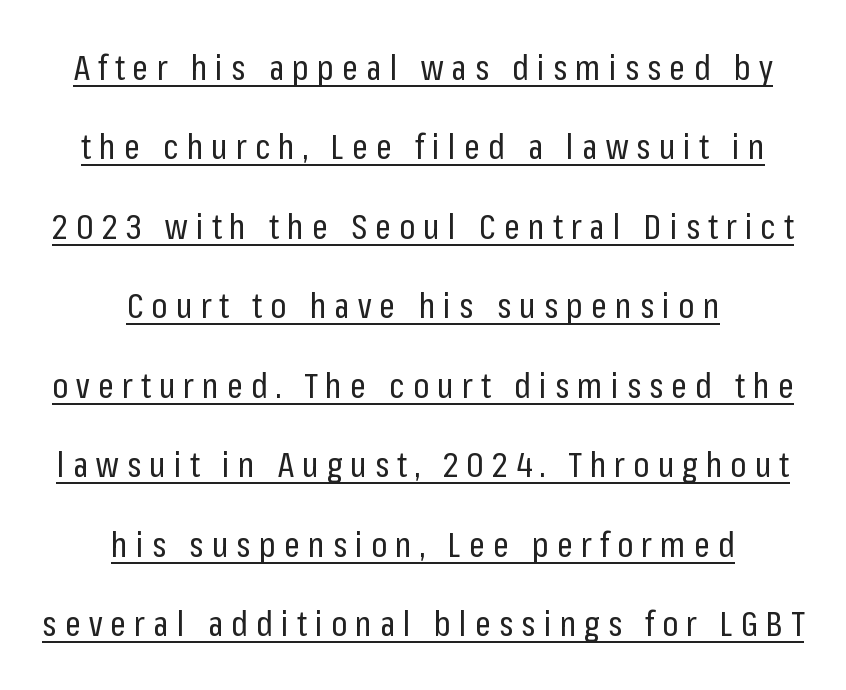
Q: Is the text bold? A: No.
Q: Is the text italic (slanted)? A: No, it is upright.
Q: Is the typeface a serif or a sans-serif typeface? A: Sans-serif.
Q: Is the text underlined? A: Yes.
Q: How is the paragraph aligned? A: Centered.
Q: Is the spacing between letters normal or unusually wide? A: Unusually wide.
Q: Is the spacing between lines tight, normal or loose? A: Loose.
Q: Width (condensed, normal, or wide)? A: Condensed.
Q: Stroke contrast? A: Low.
Q: x-height? A: Medium.
Q: Monospaced? A: No.
